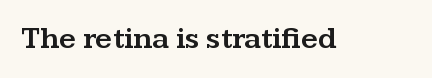
{"serif": "yes", "italic": "no", "width": "wide", "stroke_contrast": "medium", "x_height": "medium", "monospaced": "no", "underline": "no", "letter_spacing": "normal", "letter_spacing_em": 0.0, "glyph_px": 30}
